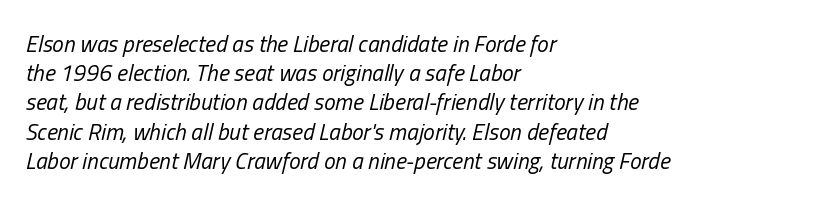
The image shows 23 px text type, italic (leaning right); set left-aligned, normal line spacing (1.27x), normal letter spacing, not underlined.
